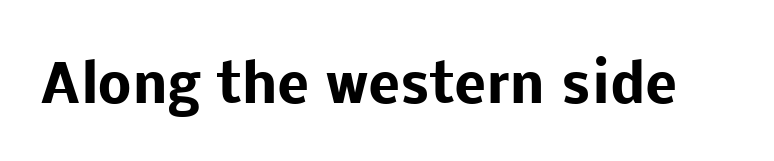
{"serif": "no", "italic": "no", "bold": "yes", "weight": "heavy", "width": "normal", "stroke_contrast": "low", "x_height": "medium", "monospaced": "no", "underline": "no", "letter_spacing": "normal", "letter_spacing_em": 0.0, "glyph_px": 53}
